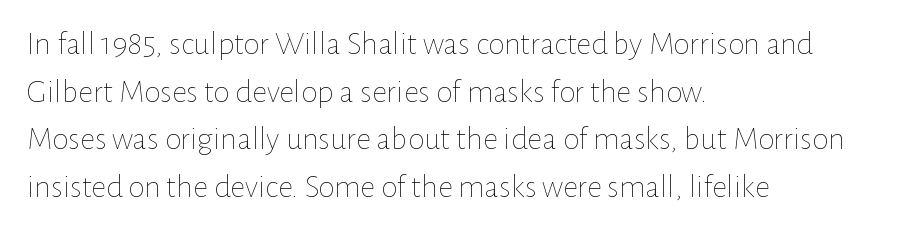
{"italic": "no", "bold": "no", "weight": "thin", "width": "normal", "stroke_contrast": "low", "x_height": "medium", "monospaced": "no", "underline": "no", "align": "left", "line_spacing": "normal", "line_spacing_ratio": 1.44, "letter_spacing": "normal", "letter_spacing_em": 0.0, "glyph_px": 33}
